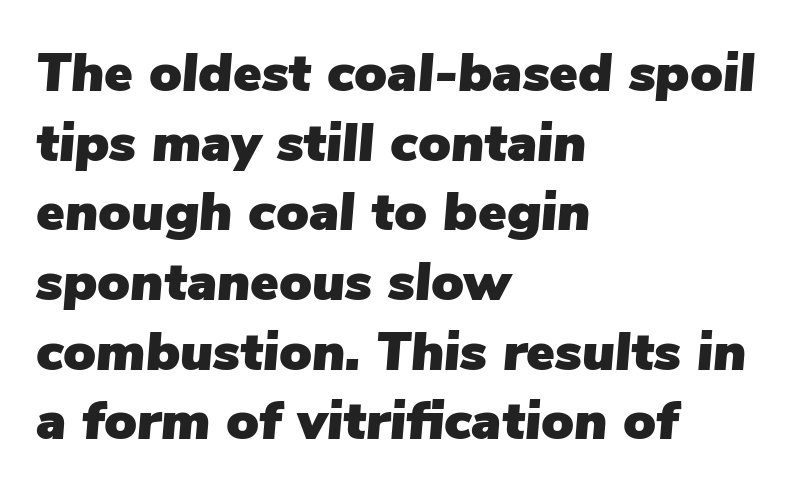
{"italic": "yes", "lean": "right", "slant_degrees": 5, "width": "normal", "stroke_contrast": "low", "x_height": "medium", "monospaced": "no", "underline": "no", "align": "left", "line_spacing": "normal", "line_spacing_ratio": 1.29, "letter_spacing": "normal", "letter_spacing_em": 0.0, "glyph_px": 54}
